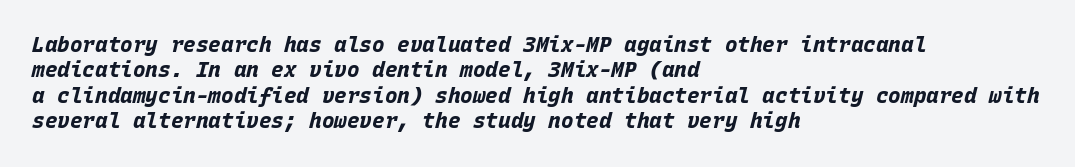
The image shows 21 px bold type, italic (leaning right); set left-aligned, line spacing 1.21x, normal letter spacing, not underlined.
